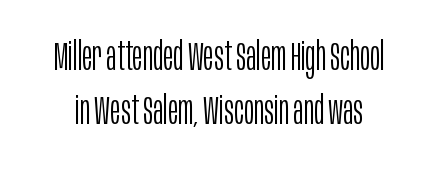
{"serif": "no", "italic": "no", "bold": "no", "weight": "light", "width": "condensed", "stroke_contrast": "low", "x_height": "large", "monospaced": "no", "underline": "no", "line_spacing": "normal", "line_spacing_ratio": 1.39, "letter_spacing": "normal", "letter_spacing_em": 0.0, "glyph_px": 39}
